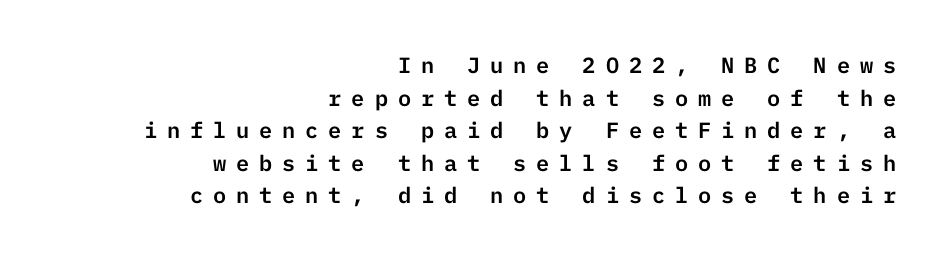
If you drew a line through each stem, it would be perfectly vertical. The rendering anchors every line to the right-hand side. Observe the wide spacing: letters keep a clear distance from each other. Nobody drew a line under any word here.
